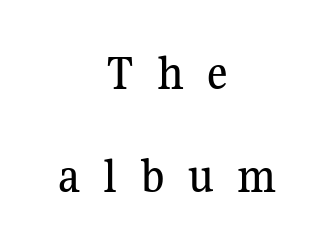
Unmarked baselines from the first word to the last. Visually the block forms a symmetrical silhouette, jagged on both flanks. These lines are rendered in a variable-pitch font. How would I describe the line gaps? Wide and relaxed.
